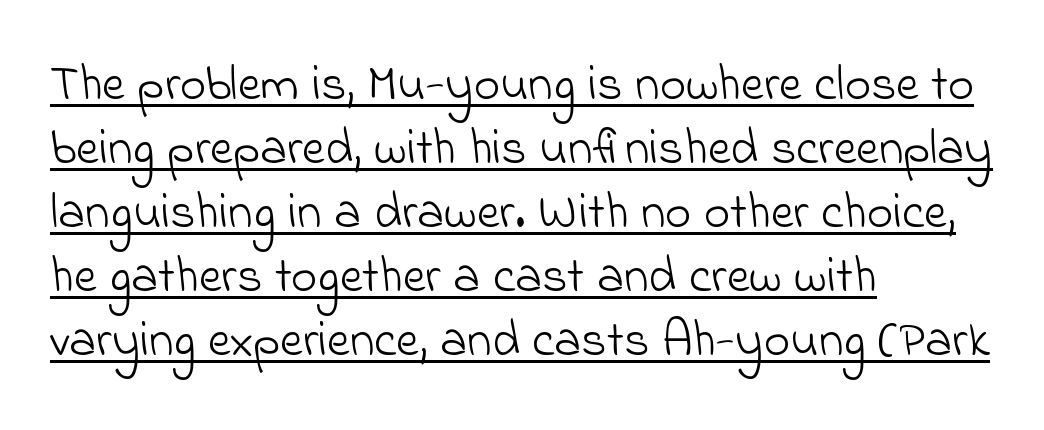
Q: Is the text bold? A: No.
Q: Is the typeface a serif or a sans-serif typeface? A: Sans-serif.
Q: Is the text underlined? A: Yes.
Q: How is the paragraph aligned? A: Left-aligned.
Q: Is the spacing between letters normal or unusually wide? A: Normal.
Q: Is the spacing between lines tight, normal or loose? A: Normal.
Q: Width (condensed, normal, or wide)? A: Normal.
Q: Stroke contrast? A: Low.
Q: x-height? A: Small.
Q: Monospaced? A: No.
